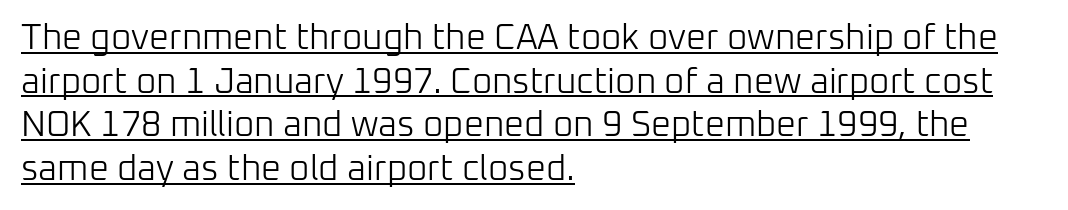
The image shows 35 px light sans-serif type, upright; set left-aligned, normal line spacing (1.25x), normal letter spacing, underlined; low stroke contrast and a medium x-height.
